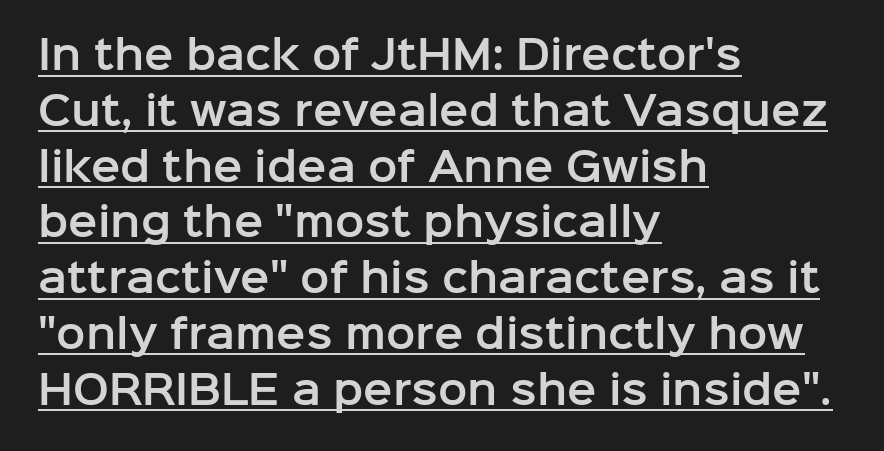
{"serif": "no", "italic": "no", "width": "normal", "stroke_contrast": "low", "x_height": "medium", "monospaced": "no", "underline": "yes", "align": "left", "line_spacing": "normal", "line_spacing_ratio": 1.43, "letter_spacing": "normal", "letter_spacing_em": 0.0, "glyph_px": 39}
